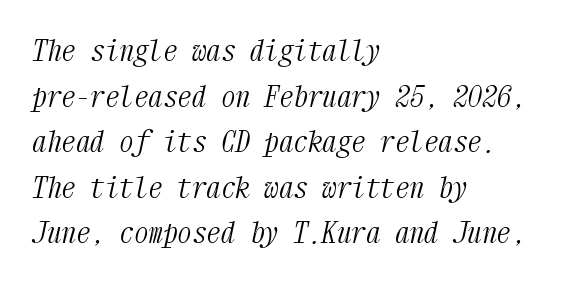
The image shows 29 px light, condensed serif type, italic (leaning right), monospaced; set left-aligned, normal line spacing (1.57x), normal letter spacing, not underlined; medium stroke contrast and a medium x-height.
